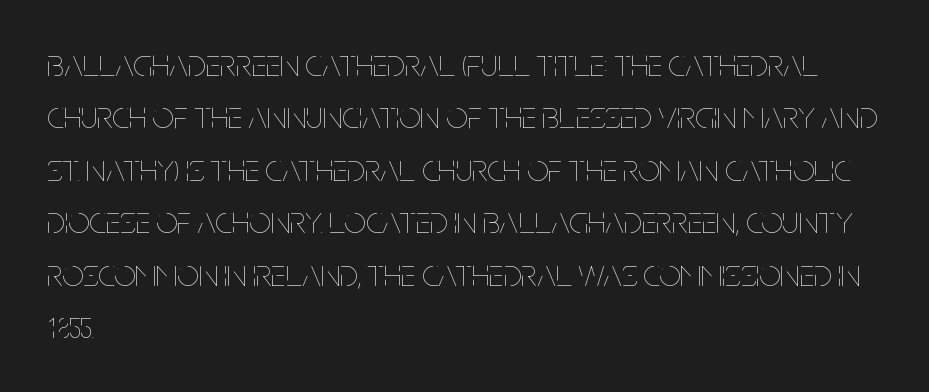
The image shows 38 px thin, condensed type, upright; set left-aligned, normal line spacing (1.38x), normal letter spacing, not underlined; low stroke contrast and a large x-height.
